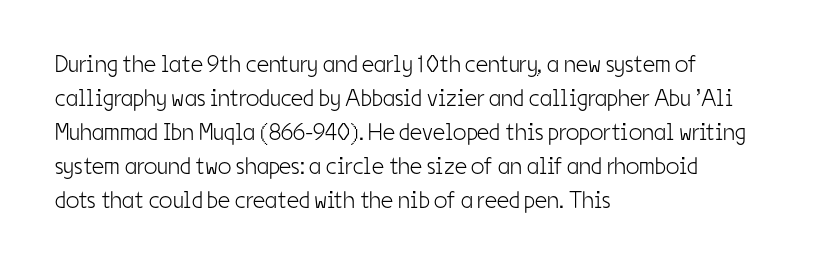
The image shows 24 px text type, upright; set left-aligned, normal line spacing (1.42x), normal letter spacing, not underlined.
